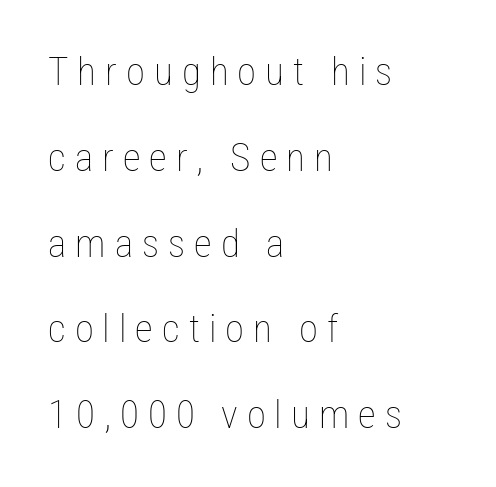
Q: Is the text bold? A: No.
Q: Is the text italic (slanted)? A: No, it is upright.
Q: Is the text underlined? A: No.
Q: How is the paragraph aligned? A: Left-aligned.
Q: Is the spacing between letters normal or unusually wide? A: Unusually wide.
Q: Is the spacing between lines tight, normal or loose? A: Loose.
Q: Width (condensed, normal, or wide)? A: Condensed.
Q: Stroke contrast? A: Low.
Q: x-height? A: Medium.
Q: Monospaced? A: No.
